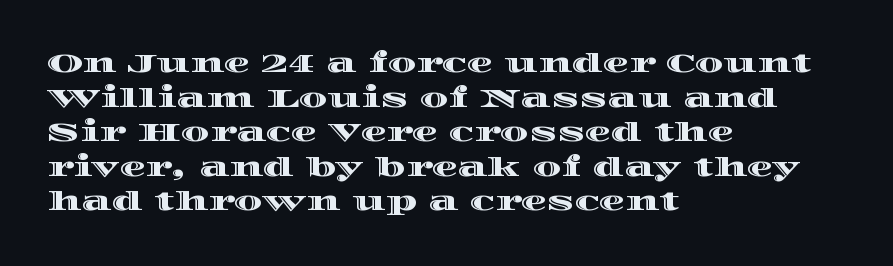
Q: Is the text italic (slanted)? A: No, it is upright.
Q: Is the text underlined? A: No.
Q: How is the paragraph aligned? A: Left-aligned.
Q: Is the spacing between letters normal or unusually wide? A: Normal.
Q: Is the spacing between lines tight, normal or loose? A: Normal.
